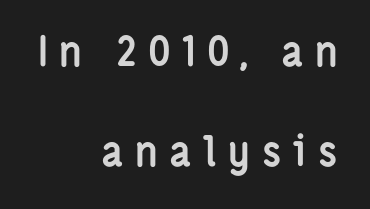
Looks like regular typesetting: each glyph gets only the width it needs. You can tell from the bare stems that sans-serif type was used. On the weight axis this lands at bold, roughly 700. Does the copy run flush right? Yes — the right margin is perfectly even. If you measured baseline to baseline, you'd find a long distance. Tracking here is generous; glyphs stand well apart from one another.
